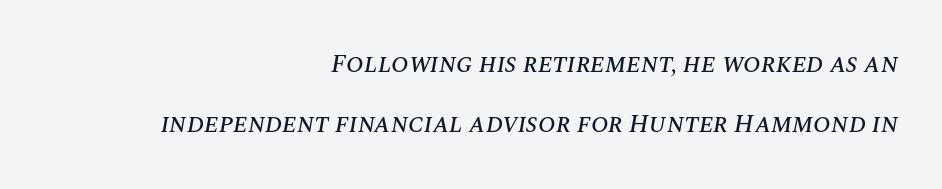
{"italic": "yes", "lean": "right", "slant_degrees": 10, "underline": "no", "align": "right", "line_spacing": "loose", "line_spacing_ratio": 2.3, "letter_spacing": "normal", "letter_spacing_em": 0.0, "glyph_px": 26}
